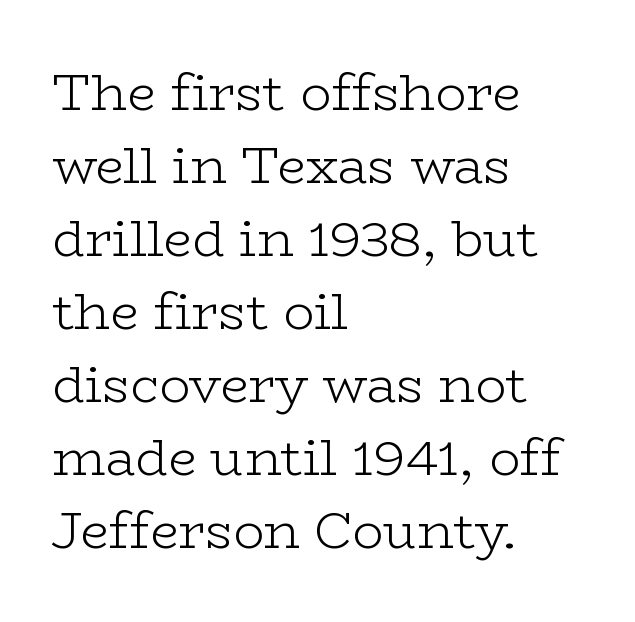
The image shows 51 px light, wide serif type, upright; set left-aligned, normal line spacing (1.43x), normal letter spacing, not underlined; low stroke contrast and a medium x-height.
